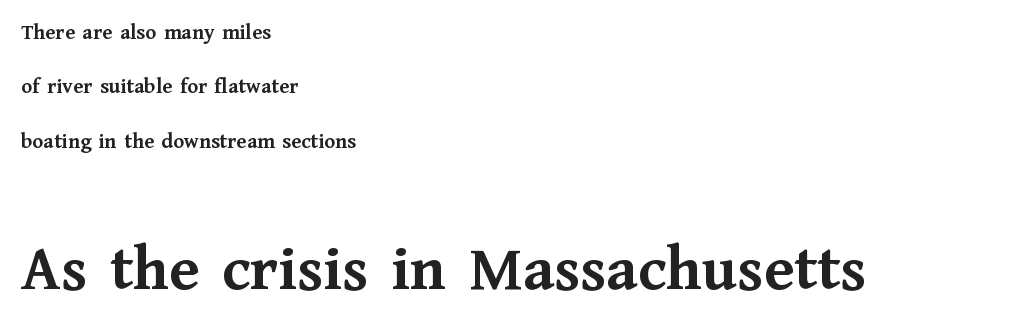
{"serif": "yes", "italic": "no", "bold": "yes", "weight": "semibold", "width": "normal", "stroke_contrast": "medium", "x_height": "medium", "monospaced": "no", "underline": "no", "align": "left", "line_spacing": "loose", "line_spacing_ratio": 2.47, "letter_spacing": "normal", "letter_spacing_em": 0.0, "larger_block": "second", "size_ratio": 3.0, "glyph_px": 66}
